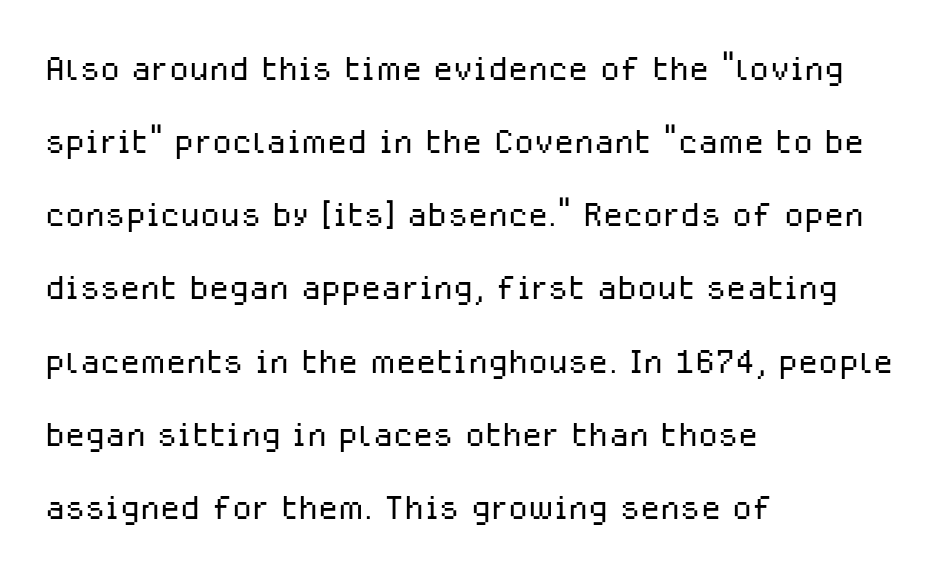
The face used here is proportionally spaced, like ordinary book or web type. Here the glyphs are tracked normally, forming tight word shapes. Interline gaps are of average width in this sample. In terms of posture, this sample is upright.
